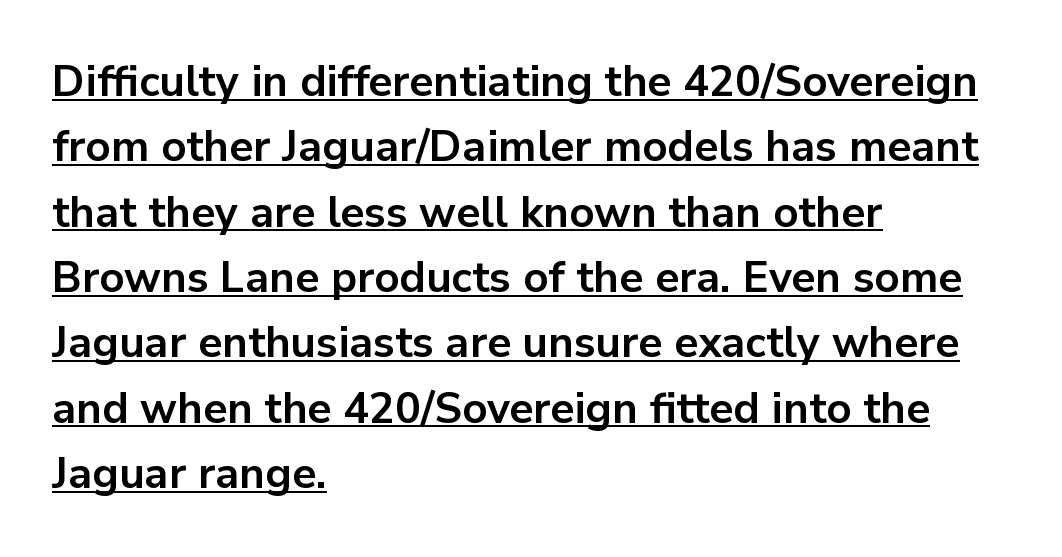
Here the designer chose a conventional face with non-uniform glyph widths. Reading down the column, the eye jumps a familiar distance to each next line. A typesetter would label this face a sans. This is the regular roman posture of the typeface. In CSS terms this would be text-align: left. A continuous stroke trails under the words, as in a hyperlink.
